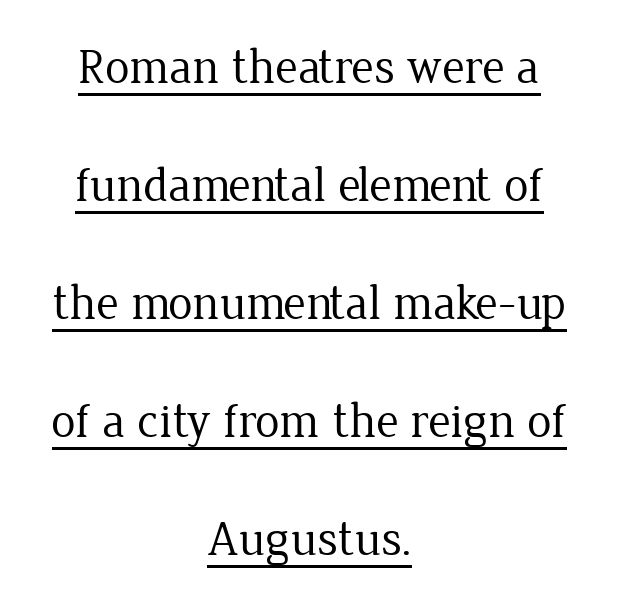
The image shows 49 px regular-weight serif type, upright; set centered, loose line spacing (2.41x), normal letter spacing, underlined; low stroke contrast and a medium x-height.
